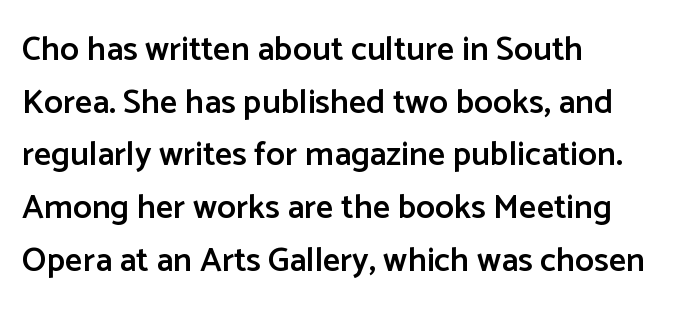
The image shows 34 px semibold sans-serif type, upright; set left-aligned, normal line spacing (1.55x), normal letter spacing, not underlined; low stroke contrast and a medium x-height.
